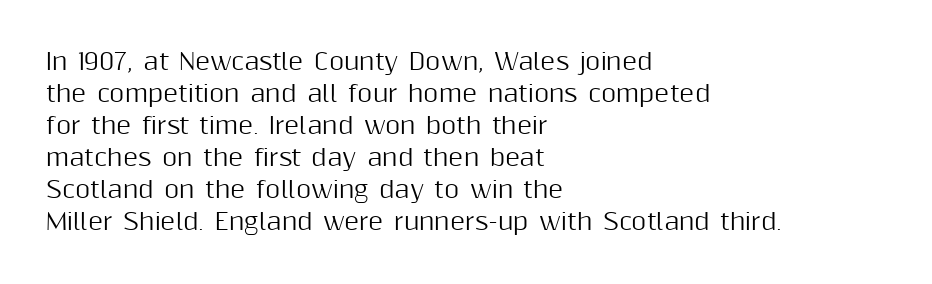
The image shows 23 px text type, upright; set left-aligned, normal line spacing (1.39x), normal letter spacing, not underlined.
